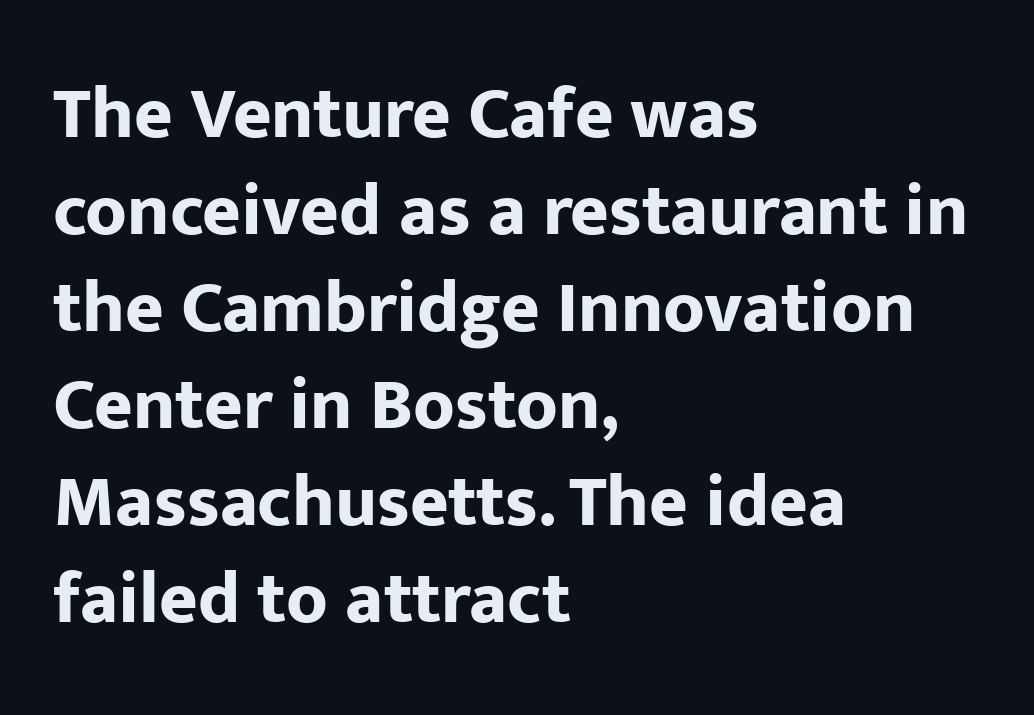
How are the letters spaced? Ordinarily, with no added tracking. Nobody drew a line under any word here. A classic flush-left, rag-right setting is used for this passage. It's the straight-up-and-down kind of type. Note the varied advance widths — an 'i' is clearly narrower than an 'm'.
